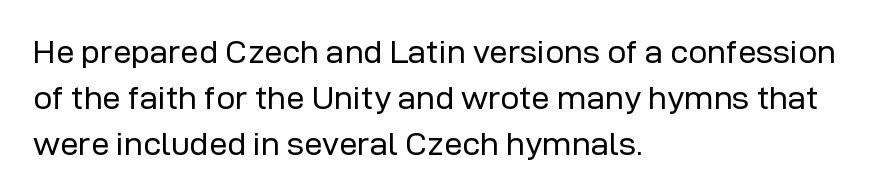
{"serif": "no", "italic": "no", "bold": "no", "weight": "regular", "width": "normal", "stroke_contrast": "low", "x_height": "medium", "monospaced": "no", "underline": "no", "align": "left", "line_spacing": "normal", "line_spacing_ratio": 1.4, "letter_spacing": "normal", "letter_spacing_em": 0.0, "glyph_px": 33}
